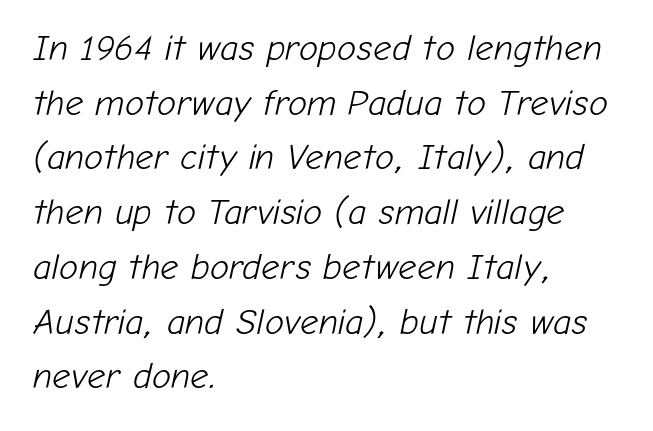
The tracking reads as untouched default to a designer's eye. If you drew a ruler down the left edge, every line would touch it. Clear beneath every line of the passage. Interline gaps are of average width in this sample. Looks like regular typesetting: each glyph gets only the width it needs.
